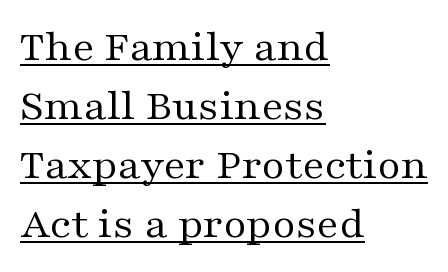
The glyphs are accompanied by a horizontal stroke just below them. In CSS terms this would be text-align: left. The rows are spaced the way most documents space them. Every character sits straight up, as roman type does. Little horizontal feet cap the strokes, marking this as serif type.
